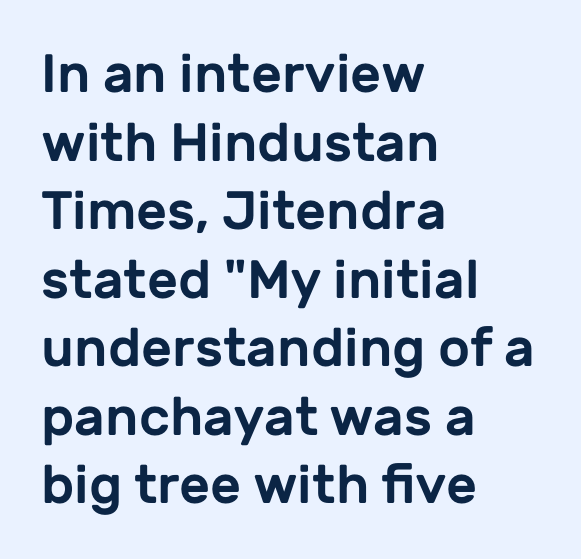
{"serif": "no", "italic": "no", "width": "normal", "stroke_contrast": "low", "x_height": "medium", "monospaced": "no", "underline": "no", "align": "left", "line_spacing": "normal", "line_spacing_ratio": 1.27, "letter_spacing": "normal", "letter_spacing_em": 0.0, "glyph_px": 54}
